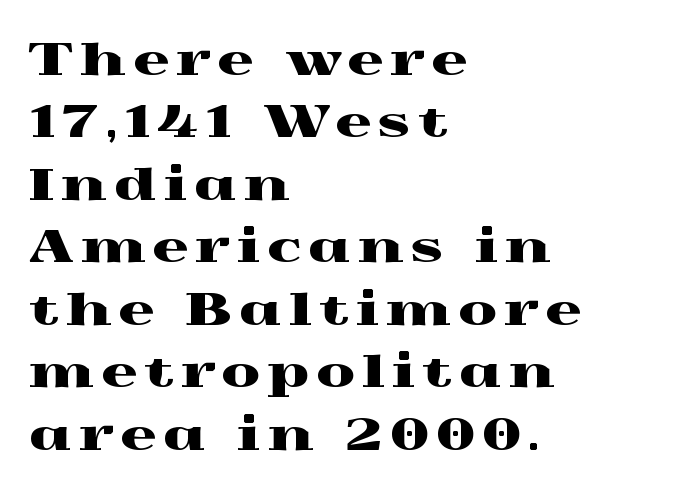
Q: Is the text italic (slanted)? A: No, it is upright.
Q: Is the typeface a serif or a sans-serif typeface? A: Serif.
Q: Is the text underlined? A: No.
Q: How is the paragraph aligned? A: Left-aligned.
Q: Is the spacing between lines tight, normal or loose? A: Normal.
Q: Width (condensed, normal, or wide)? A: Wide.
Q: x-height? A: Medium.
Q: Monospaced? A: No.
